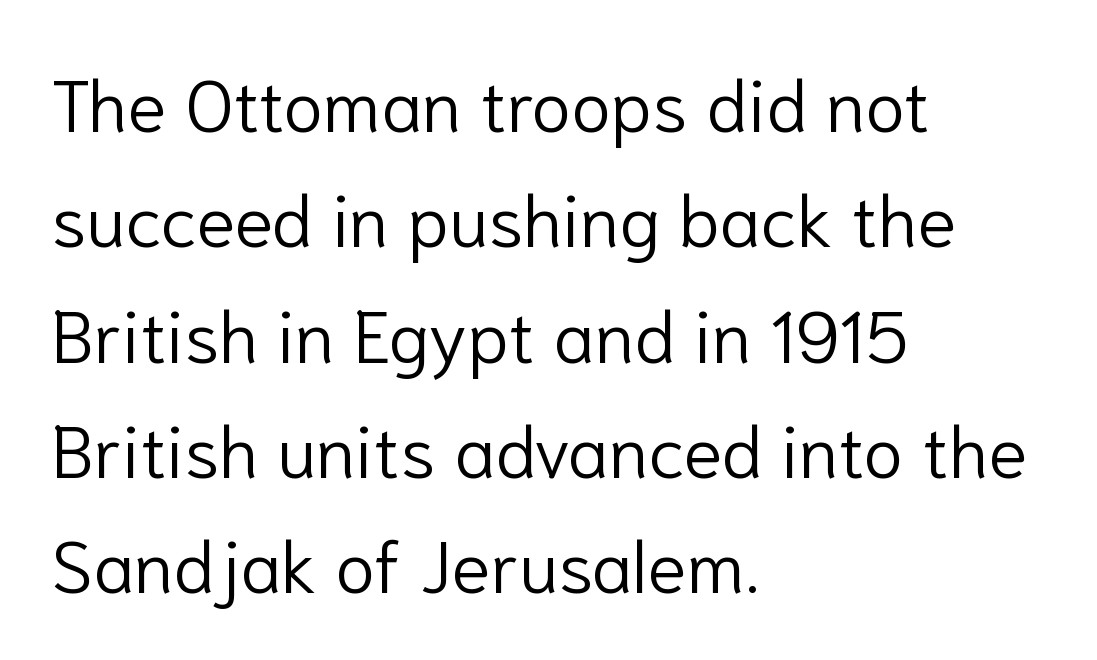
{"serif": "no", "italic": "no", "bold": "no", "weight": "light", "width": "normal", "stroke_contrast": "low", "x_height": "medium", "monospaced": "no", "underline": "no", "align": "left", "line_spacing": "normal", "line_spacing_ratio": 1.58, "letter_spacing": "normal", "letter_spacing_em": 0.0, "glyph_px": 73}
